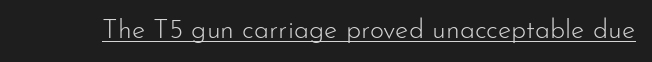
The image shows 27 px text type, upright; set normal letter spacing, underlined.
